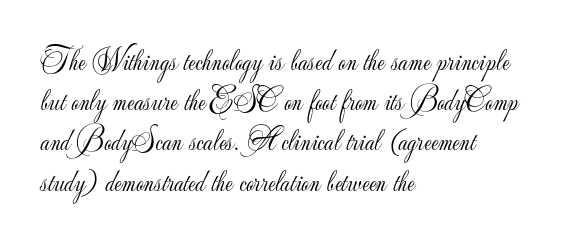
{"serif": "no", "bold": "no", "weight": "light", "width": "normal", "stroke_contrast": "low", "x_height": "small", "monospaced": "no", "underline": "no", "align": "left", "line_spacing": "normal", "line_spacing_ratio": 1.34, "letter_spacing": "normal", "letter_spacing_em": 0.0, "glyph_px": 30}
